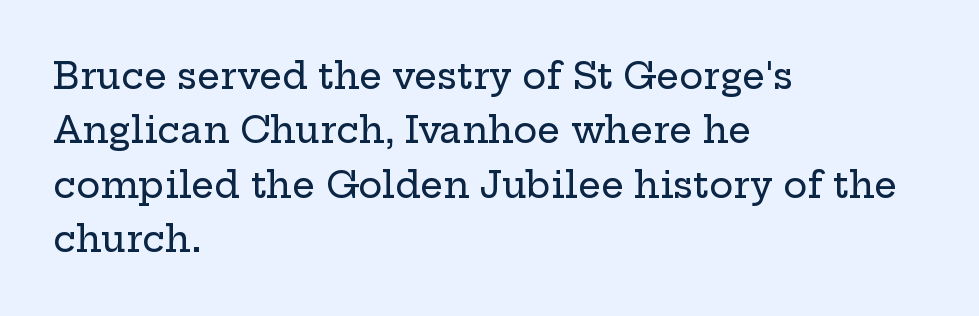
{"serif": "yes", "italic": "no", "width": "wide", "stroke_contrast": "low", "x_height": "medium", "monospaced": "no", "underline": "no", "align": "left", "line_spacing": "normal", "line_spacing_ratio": 1.51, "letter_spacing": "normal", "letter_spacing_em": 0.0, "glyph_px": 36}
